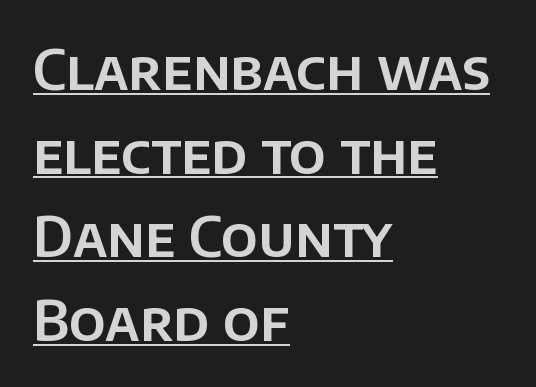
The image shows 55 px sans-serif type, upright; set left-aligned, normal line spacing (1.52x), normal letter spacing, underlined; low stroke contrast and a large x-height.
